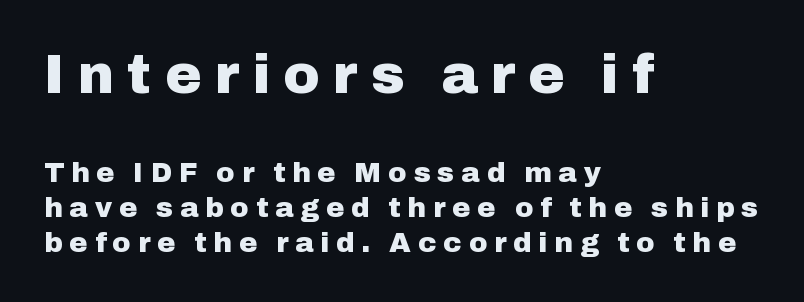
Q: Is the text bold? A: Yes.
Q: Is the text italic (slanted)? A: No, it is upright.
Q: Is the typeface a serif or a sans-serif typeface? A: Sans-serif.
Q: Is the text underlined? A: No.
Q: How is the paragraph aligned? A: Left-aligned.
Q: Is the spacing between letters normal or unusually wide? A: Unusually wide.
Q: Is the spacing between lines tight, normal or loose? A: Normal.
Q: Which block of text is set in a larger size, the first (top) or the second (bottom)? A: The first (top) one.
Q: Width (condensed, normal, or wide)? A: Normal.
Q: Stroke contrast? A: Low.
Q: x-height? A: Medium.
Q: Monospaced? A: No.
